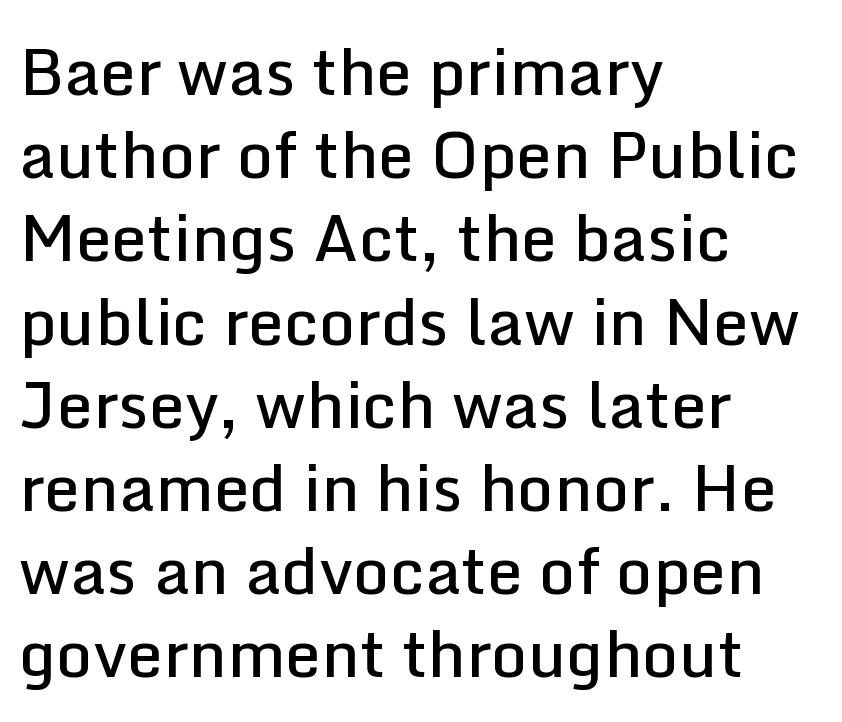
The image shows 64 px semibold sans-serif type, upright; set left-aligned, normal line spacing (1.3x), normal letter spacing, not underlined; low stroke contrast and a medium x-height.
